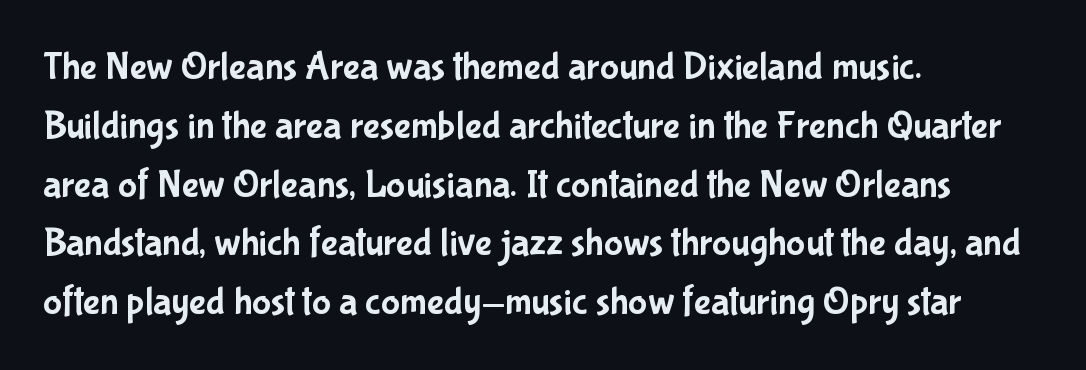
Q: Is the text italic (slanted)? A: No, it is upright.
Q: Is the typeface a serif or a sans-serif typeface? A: Sans-serif.
Q: Is the text underlined? A: No.
Q: How is the paragraph aligned? A: Left-aligned.
Q: Is the spacing between letters normal or unusually wide? A: Normal.
Q: Is the spacing between lines tight, normal or loose? A: Normal.
Q: Width (condensed, normal, or wide)? A: Condensed.
Q: Stroke contrast? A: Low.
Q: x-height? A: Medium.
Q: Monospaced? A: No.
